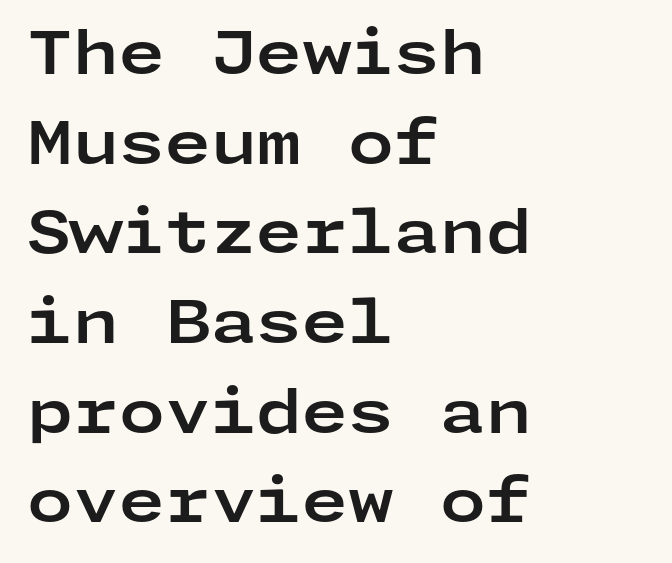
Q: Is the text bold? A: Yes.
Q: Is the text italic (slanted)? A: No, it is upright.
Q: Is the typeface a serif or a sans-serif typeface? A: Sans-serif.
Q: Is the text underlined? A: No.
Q: How is the paragraph aligned? A: Left-aligned.
Q: Is the spacing between letters normal or unusually wide? A: Normal.
Q: Is the spacing between lines tight, normal or loose? A: Normal.
Q: Width (condensed, normal, or wide)? A: Wide.
Q: Stroke contrast? A: Low.
Q: x-height? A: Medium.
